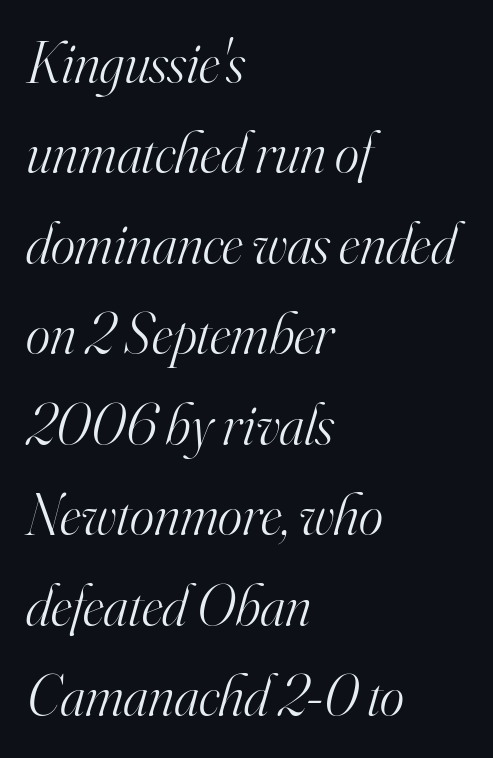
The image shows 58 px light serif type, italic (leaning right); set left-aligned, normal line spacing (1.56x), normal letter spacing, not underlined; high stroke contrast and a small x-height.
